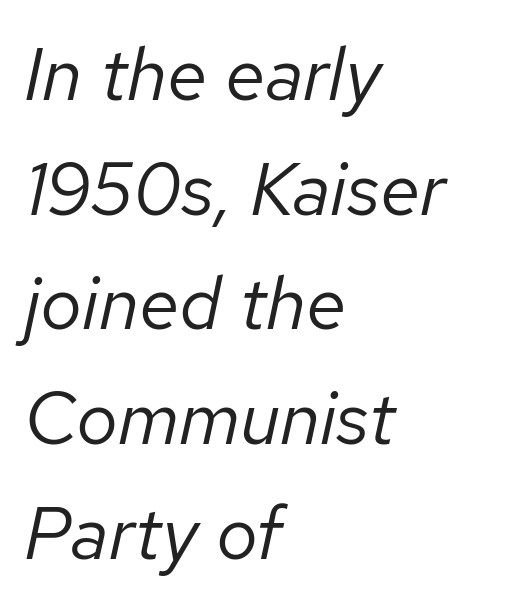
Note the varied advance widths — an 'i' is clearly narrower than an 'm'. Horizontally, the lines are justified to the leading edge only. Leading matches the norm, producing a regular column. This is not heavy type; no bold has been used. These lines keep a tight, regular rhythm from letter to letter.
